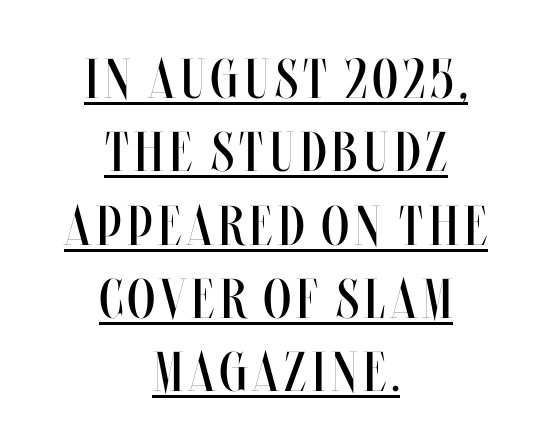
{"italic": "no", "bold": "no", "weight": "regular", "width": "condensed", "stroke_contrast": "medium", "x_height": "large", "monospaced": "no", "underline": "yes", "align": "center", "line_spacing": "normal", "line_spacing_ratio": 1.31, "glyph_px": 56}
